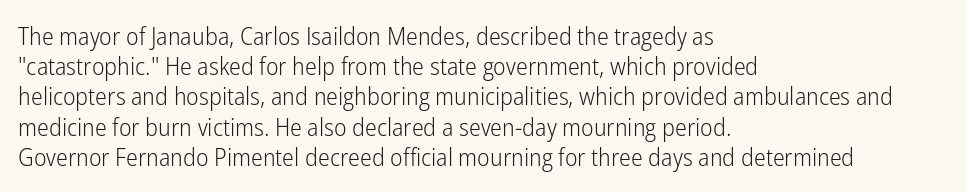
The image shows 25 px text type, upright; set left-aligned, line spacing 1.21x, normal letter spacing, not underlined.
